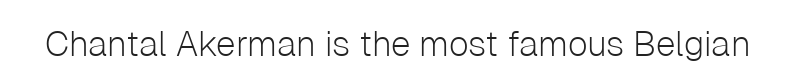
Q: Is the text bold? A: No.
Q: Is the text italic (slanted)? A: No, it is upright.
Q: Is the typeface a serif or a sans-serif typeface? A: Sans-serif.
Q: Is the text underlined? A: No.
Q: Is the spacing between letters normal or unusually wide? A: Normal.
Q: Width (condensed, normal, or wide)? A: Normal.
Q: Stroke contrast? A: Low.
Q: x-height? A: Medium.
Q: Monospaced? A: No.
